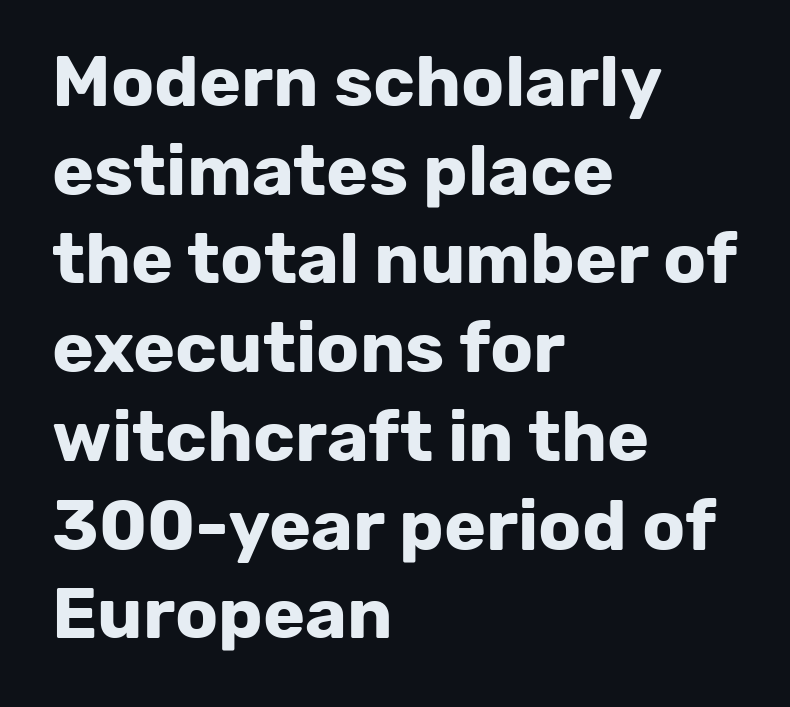
Type without underlining. Unlike italic type, these characters show no tilt at all. Line spacing here is normal. I'd call this a sans setting — the letters go barefoot. Horizontal alignment here is leftward, the default for most running prose. Tracking here is standard; glyphs follow each other at the usual distance.
